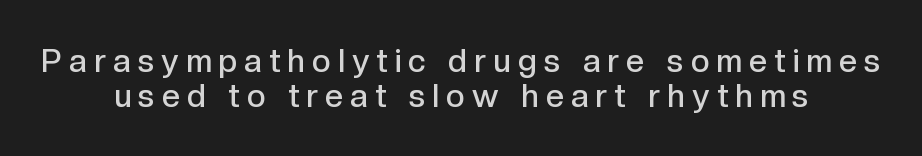
The image shows 32 px semibold sans-serif type, upright; set centered, tight line spacing (1.09x), unusually wide letter spacing (+0.23 em), not underlined; a medium x-height.
